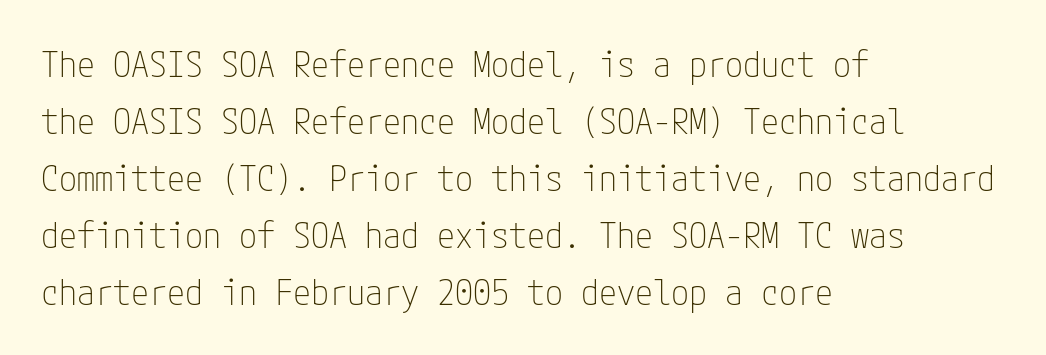
{"serif": "no", "italic": "no", "bold": "no", "weight": "thin", "width": "condensed", "stroke_contrast": "low", "x_height": "medium", "underline": "no", "align": "left", "line_spacing": "normal", "line_spacing_ratio": 1.58, "letter_spacing": "normal", "letter_spacing_em": 0.0, "glyph_px": 36}
